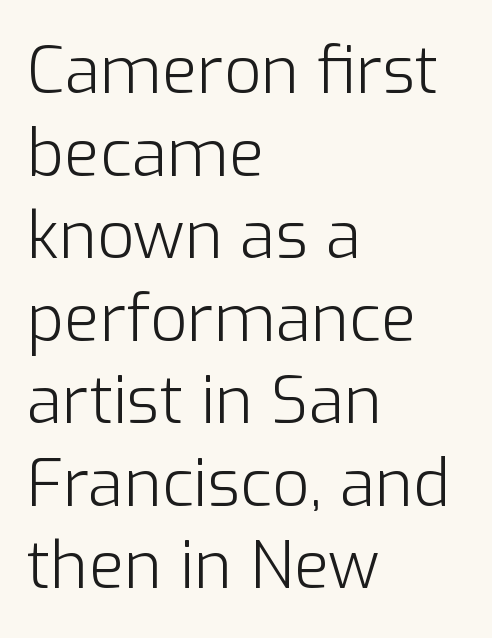
{"serif": "no", "italic": "no", "bold": "no", "weight": "light", "width": "normal", "stroke_contrast": "low", "x_height": "medium", "monospaced": "no", "underline": "no", "align": "left", "line_spacing": "normal", "line_spacing_ratio": 1.27, "letter_spacing": "normal", "letter_spacing_em": 0.0, "glyph_px": 65}
